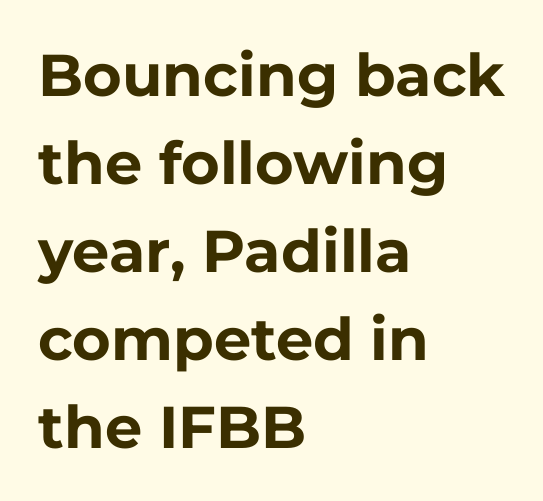
The image shows 59 px bold sans-serif type, upright; set left-aligned, normal line spacing (1.49x), normal letter spacing, not underlined; low stroke contrast and a medium x-height.
